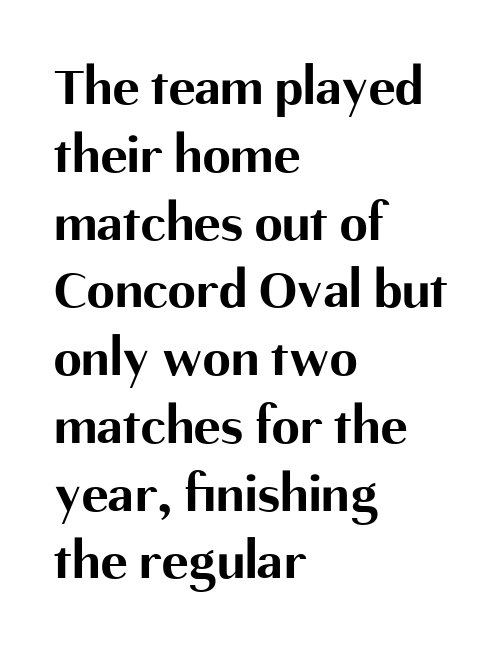
{"serif": "no", "italic": "no", "bold": "yes", "weight": "bold", "width": "normal", "stroke_contrast": "medium", "x_height": "medium", "monospaced": "no", "underline": "no", "align": "left", "line_spacing_ratio": 1.21, "letter_spacing": "normal", "letter_spacing_em": 0.0, "glyph_px": 56}
